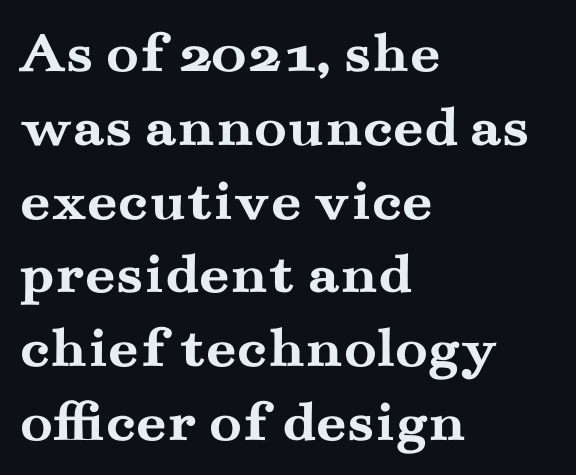
Q: Is the text bold? A: Yes.
Q: Is the text italic (slanted)? A: No, it is upright.
Q: Is the typeface a serif or a sans-serif typeface? A: Serif.
Q: Is the text underlined? A: No.
Q: How is the paragraph aligned? A: Left-aligned.
Q: Is the spacing between letters normal or unusually wide? A: Normal.
Q: Width (condensed, normal, or wide)? A: Wide.
Q: Stroke contrast? A: Medium.
Q: x-height? A: Small.
Q: Monospaced? A: No.
